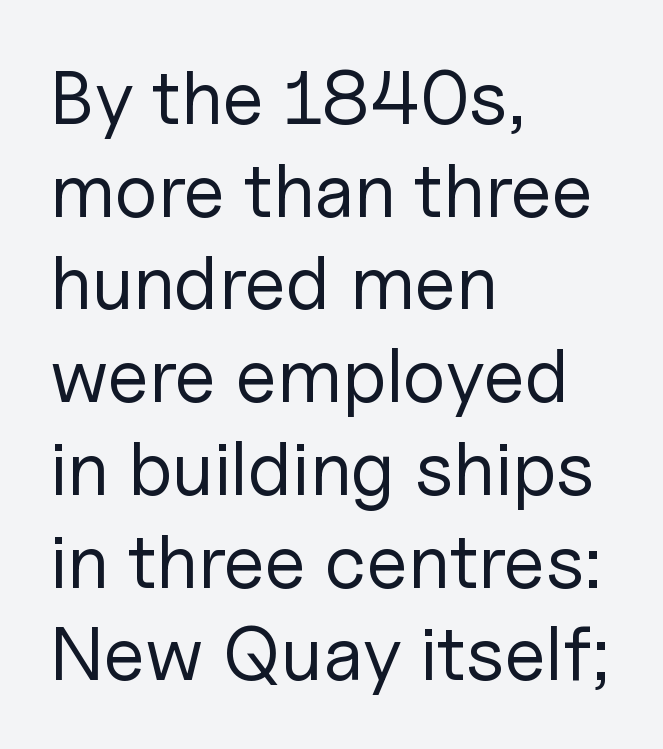
The image shows 76 px regular-weight sans-serif type, upright; set left-aligned, line spacing 1.22x, normal letter spacing, not underlined; low stroke contrast and a medium x-height.
